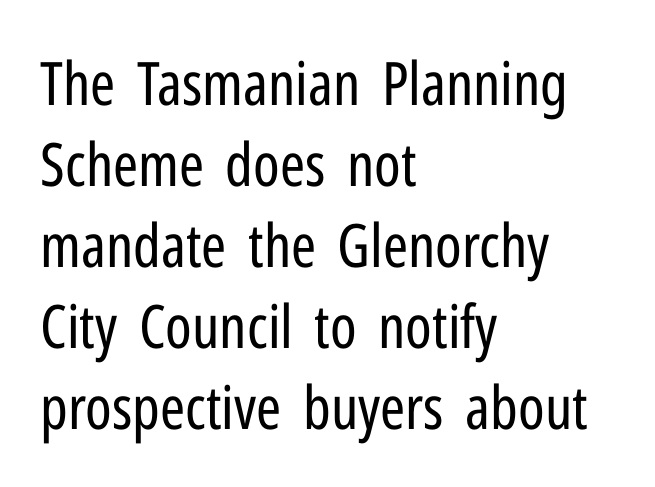
Q: Is the text bold? A: No.
Q: Is the text italic (slanted)? A: No, it is upright.
Q: Is the typeface a serif or a sans-serif typeface? A: Sans-serif.
Q: Is the text underlined? A: No.
Q: How is the paragraph aligned? A: Left-aligned.
Q: Is the spacing between letters normal or unusually wide? A: Normal.
Q: Is the spacing between lines tight, normal or loose? A: Normal.
Q: Width (condensed, normal, or wide)? A: Condensed.
Q: Stroke contrast? A: Low.
Q: x-height? A: Medium.
Q: Monospaced? A: No.
